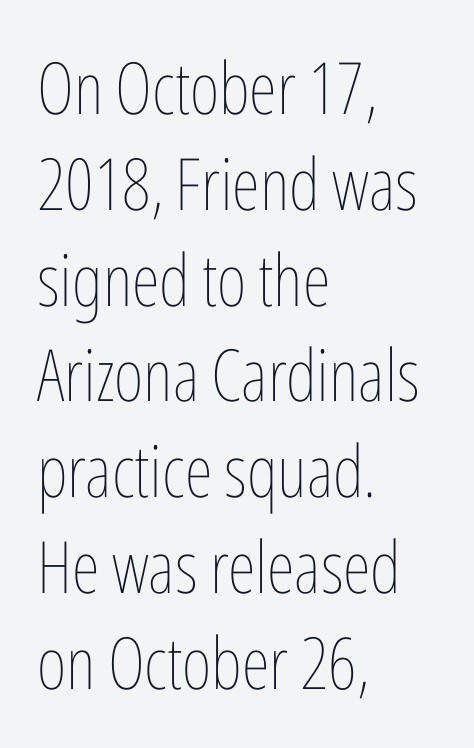
Notice how descenders clear the ascenders below comfortably — that's standard leading. A typesetter would call this proportional, since set widths differ per character. Descender tails drop into unmarked territory. Observe the ordinary spacing: letters are neighbours, not strangers. Every character sits straight up, as roman type does.
